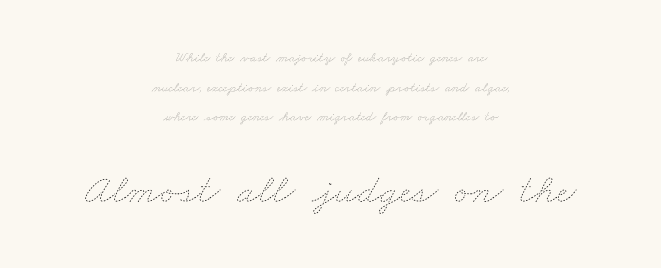
Varying glyph widths throughout — classic text-font behaviour. A great deal of white space separates one row of letters from the next. The zone under the glyphs is completely vacant. The cut favours lightness, reaching ordinary text weight at its darkest. Look at the tracking — it's just the regular setting, nothing added.
